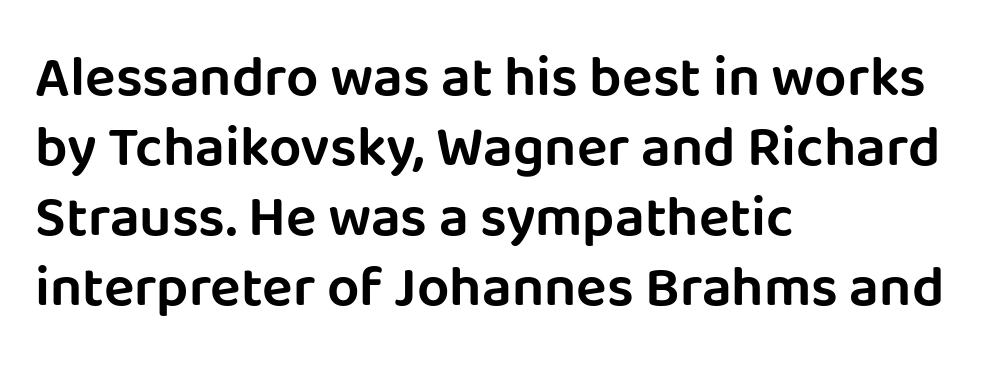
Casual observation: everything's shoved over to the left. The letters carry no serifs — their stems end cleanly without finishing strokes. The specimen reads as upright at a glance. The tracking reads as untouched default to a designer's eye. Proportional: the letters do not fall into vertical columns.
